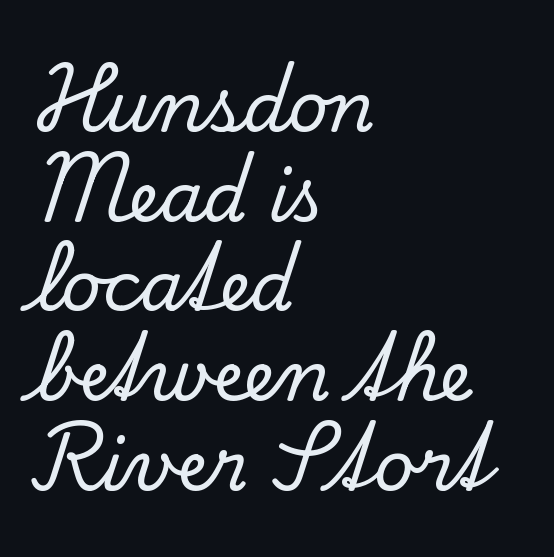
Q: Is the text italic (slanted)? A: Yes.
Q: Is the typeface a serif or a sans-serif typeface? A: Serif.
Q: Is the text underlined? A: No.
Q: How is the paragraph aligned? A: Left-aligned.
Q: Is the spacing between letters normal or unusually wide? A: Normal.
Q: Is the spacing between lines tight, normal or loose? A: Normal.
Q: Width (condensed, normal, or wide)? A: Normal.
Q: Stroke contrast? A: Low.
Q: x-height? A: Small.
Q: Monospaced? A: No.
